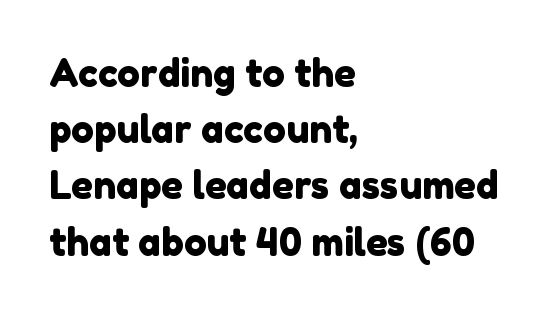
{"serif": "no", "width": "normal", "stroke_contrast": "low", "x_height": "medium", "monospaced": "no", "underline": "no", "align": "left", "line_spacing": "normal", "line_spacing_ratio": 1.48, "letter_spacing": "normal", "letter_spacing_em": 0.0, "glyph_px": 38}
